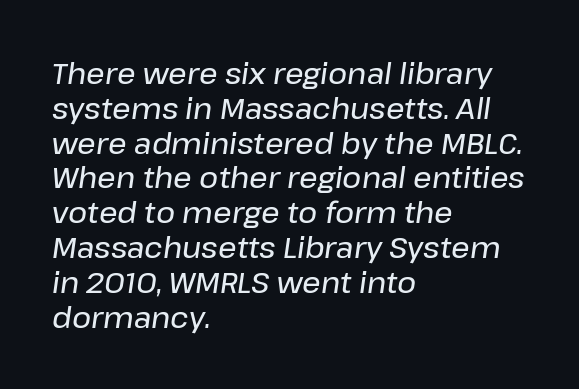
Q: Is the text italic (slanted)? A: Yes, it leans right by about 8 degrees.
Q: Is the text underlined? A: No.
Q: How is the paragraph aligned? A: Left-aligned.
Q: Is the spacing between letters normal or unusually wide? A: Normal.
Q: Width (condensed, normal, or wide)? A: Normal.
Q: Stroke contrast? A: Low.
Q: x-height? A: Medium.
Q: Monospaced? A: No.
